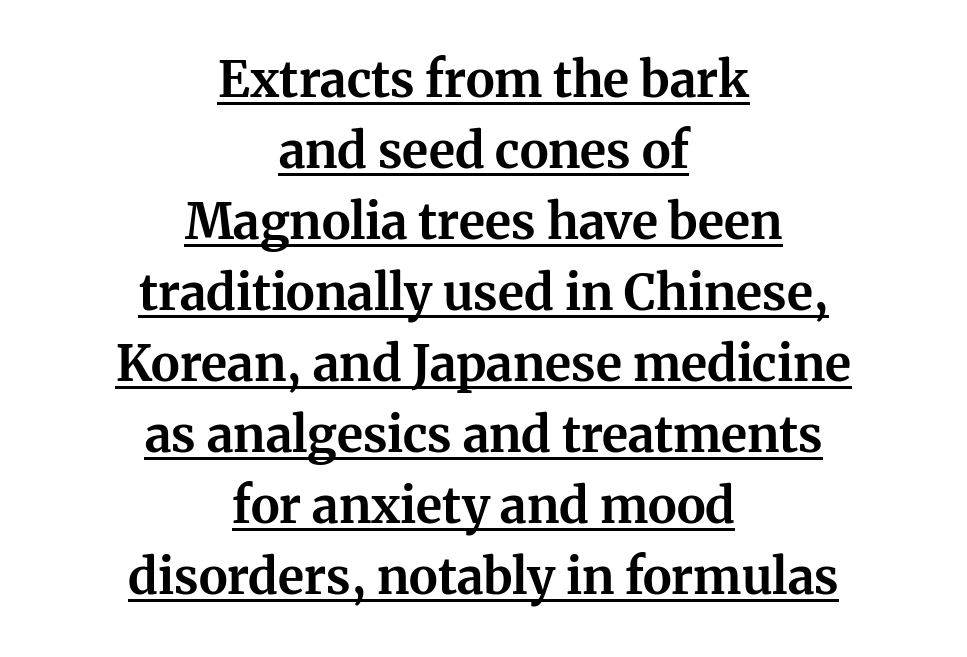
Q: Is the text bold? A: Yes.
Q: Is the text italic (slanted)? A: No, it is upright.
Q: Is the typeface a serif or a sans-serif typeface? A: Serif.
Q: Is the text underlined? A: Yes.
Q: How is the paragraph aligned? A: Centered.
Q: Is the spacing between letters normal or unusually wide? A: Normal.
Q: Is the spacing between lines tight, normal or loose? A: Normal.
Q: Width (condensed, normal, or wide)? A: Normal.
Q: Stroke contrast? A: Medium.
Q: x-height? A: Medium.
Q: Monospaced? A: No.
